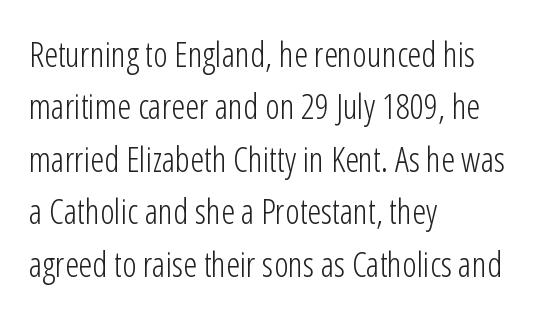
Q: Is the text bold? A: No.
Q: Is the text italic (slanted)? A: No, it is upright.
Q: Is the typeface a serif or a sans-serif typeface? A: Sans-serif.
Q: Is the text underlined? A: No.
Q: How is the paragraph aligned? A: Left-aligned.
Q: Is the spacing between letters normal or unusually wide? A: Normal.
Q: Is the spacing between lines tight, normal or loose? A: Normal.
Q: Width (condensed, normal, or wide)? A: Condensed.
Q: Stroke contrast? A: Low.
Q: x-height? A: Medium.
Q: Monospaced? A: No.
